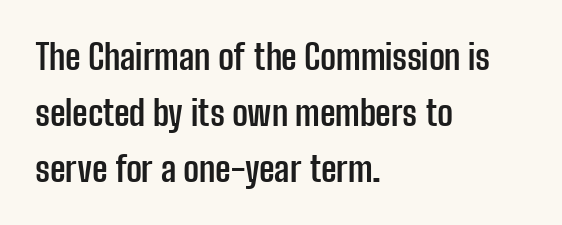
The letters stand upright; this is a roman face. This sample is left-justified, so line endings fall wherever the words run out. Clear beneath every line of the passage. The face used here is a sans, in the tradition of grotesques and geometrics.
